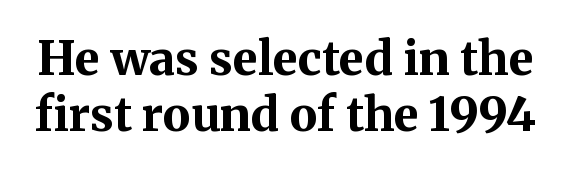
{"serif": "yes", "italic": "no", "bold": "yes", "weight": "bold", "width": "normal", "stroke_contrast": "medium", "x_height": "medium", "monospaced": "no", "underline": "no", "line_spacing_ratio": 1.2, "letter_spacing": "normal", "letter_spacing_em": 0.0, "glyph_px": 47}
